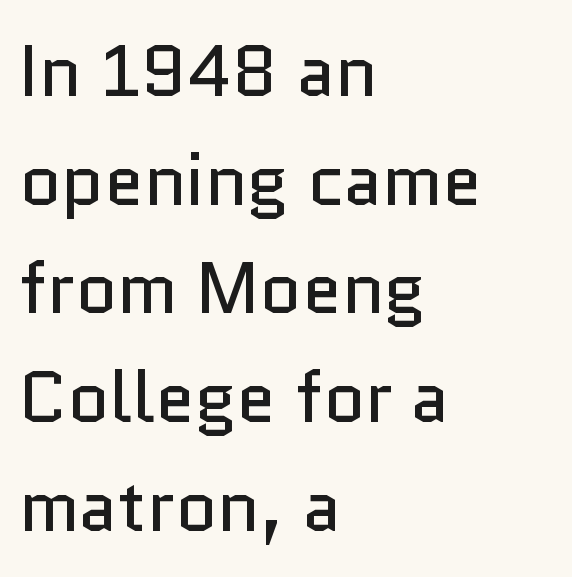
Q: Is the text bold? A: No.
Q: Is the text italic (slanted)? A: No, it is upright.
Q: Is the typeface a serif or a sans-serif typeface? A: Sans-serif.
Q: Is the text underlined? A: No.
Q: How is the paragraph aligned? A: Left-aligned.
Q: Is the spacing between letters normal or unusually wide? A: Normal.
Q: Is the spacing between lines tight, normal or loose? A: Normal.
Q: Width (condensed, normal, or wide)? A: Normal.
Q: Stroke contrast? A: Low.
Q: x-height? A: Medium.
Q: Monospaced? A: No.
